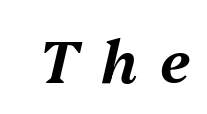
You can tell it's italic because the verticals aren't actually vertical. Words appear elongated and porous because spacing is wide. The baseline area is clear. Here the designer chose a conventional face with non-uniform glyph widths.
